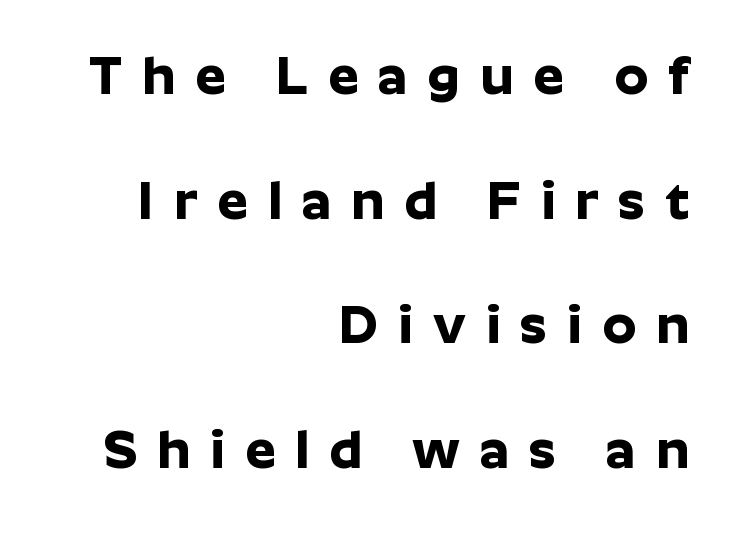
Q: Is the text bold? A: Yes.
Q: Is the text italic (slanted)? A: No, it is upright.
Q: Is the typeface a serif or a sans-serif typeface? A: Sans-serif.
Q: Is the text underlined? A: No.
Q: How is the paragraph aligned? A: Right-aligned.
Q: Is the spacing between letters normal or unusually wide? A: Unusually wide.
Q: Is the spacing between lines tight, normal or loose? A: Loose.
Q: Width (condensed, normal, or wide)? A: Normal.
Q: Stroke contrast? A: Low.
Q: x-height? A: Medium.
Q: Monospaced? A: No.
